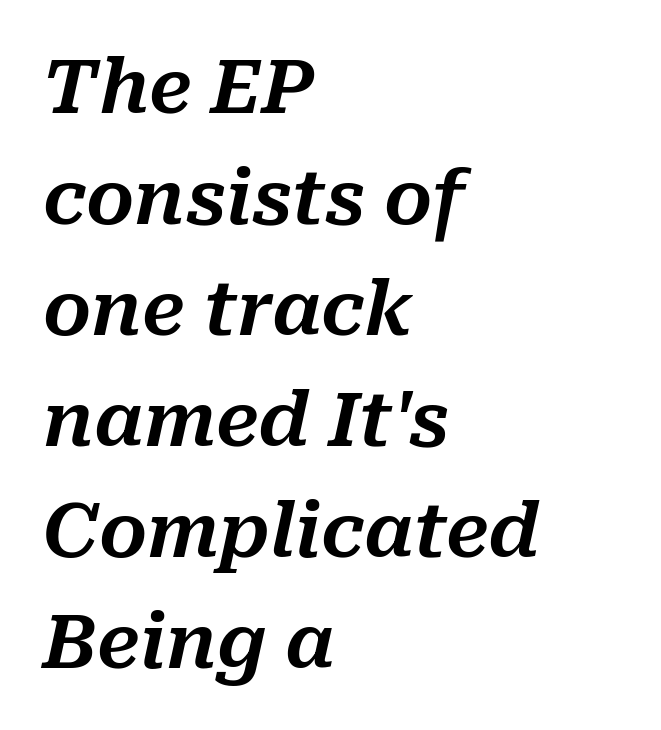
The image shows 75 px text type, italic (leaning right); set left-aligned, normal line spacing (1.48x), normal letter spacing, not underlined; medium stroke contrast and a medium x-height.
